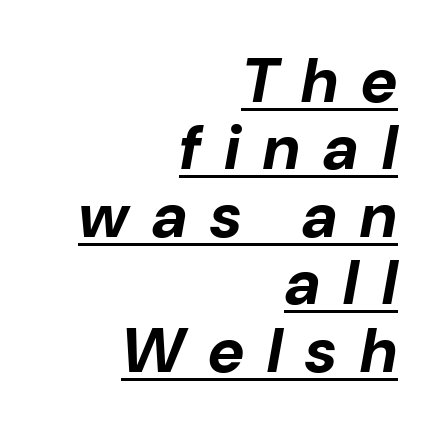
Is this a fixed-width face? No — the glyphs have proportional, varying widths. The ragged edge is on the left, which tells us the setting is flush right. Short note: letters widely spaced. The passage shown leans; its letterforms are oblique. Weight: bold.
